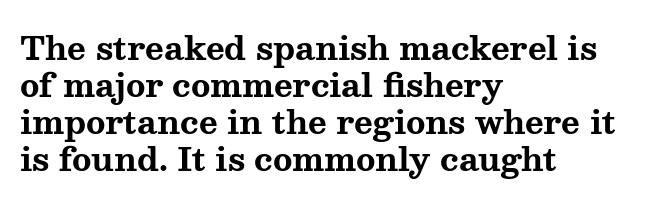
Q: Is the text bold? A: Yes.
Q: Is the text italic (slanted)? A: No, it is upright.
Q: Is the typeface a serif or a sans-serif typeface? A: Serif.
Q: Is the text underlined? A: No.
Q: How is the paragraph aligned? A: Left-aligned.
Q: Is the spacing between letters normal or unusually wide? A: Normal.
Q: Width (condensed, normal, or wide)? A: Wide.
Q: Stroke contrast? A: Medium.
Q: x-height? A: Medium.
Q: Monospaced? A: No.
